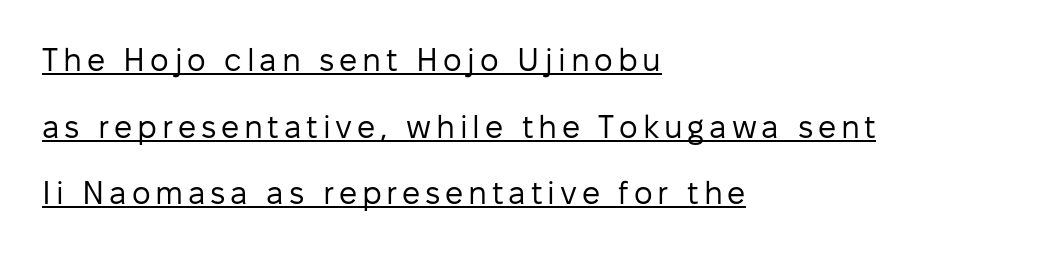
{"serif": "no", "italic": "no", "bold": "no", "weight": "regular", "width": "normal", "stroke_contrast": "low", "x_height": "medium", "monospaced": "no", "underline": "yes", "align": "left", "line_spacing": "loose", "line_spacing_ratio": 2.08, "glyph_px": 32}
